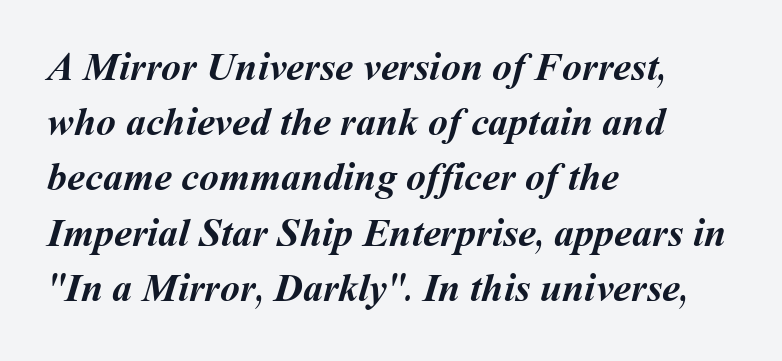
Q: Is the text bold? A: Yes.
Q: Is the text underlined? A: No.
Q: How is the paragraph aligned? A: Left-aligned.
Q: Is the spacing between letters normal or unusually wide? A: Normal.
Q: Is the spacing between lines tight, normal or loose? A: Normal.
Q: Width (condensed, normal, or wide)? A: Normal.
Q: Stroke contrast? A: Medium.
Q: x-height? A: Medium.
Q: Monospaced? A: No.
